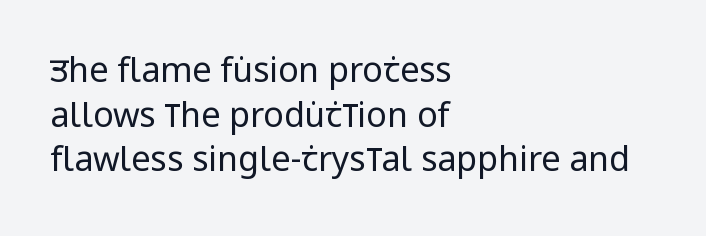
{"serif": "no", "italic": "no", "bold": "no", "weight": "regular", "width": "condensed", "stroke_contrast": "low", "x_height": "large", "monospaced": "no", "underline": "no", "align": "left", "line_spacing": "normal", "line_spacing_ratio": 1.31, "letter_spacing": "normal", "letter_spacing_em": 0.0, "glyph_px": 34}
